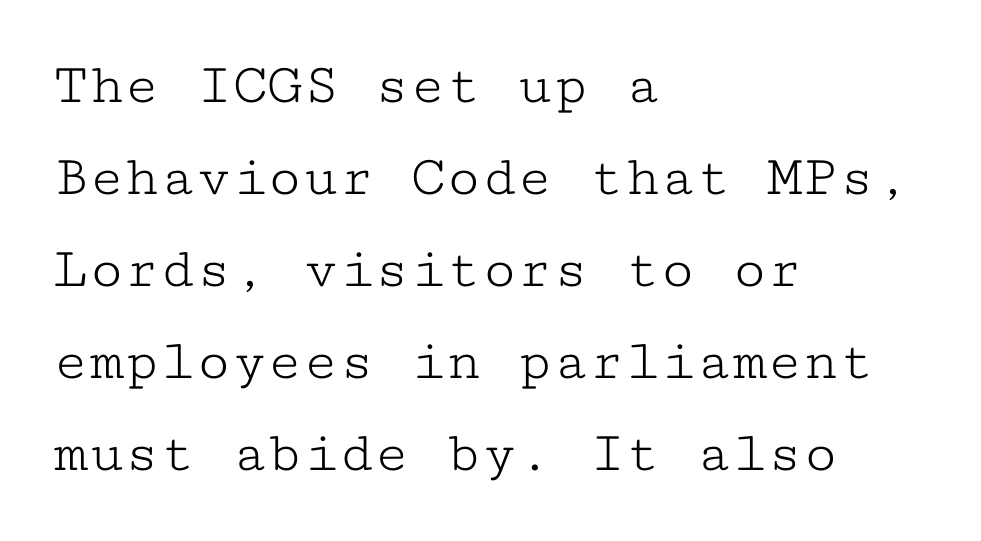
Q: Is the text bold? A: No.
Q: Is the text italic (slanted)? A: No, it is upright.
Q: Is the typeface a serif or a sans-serif typeface? A: Serif.
Q: Is the text underlined? A: No.
Q: How is the paragraph aligned? A: Left-aligned.
Q: Is the spacing between letters normal or unusually wide? A: Normal.
Q: Is the spacing between lines tight, normal or loose? A: Normal.
Q: Width (condensed, normal, or wide)? A: Wide.
Q: Stroke contrast? A: Low.
Q: x-height? A: Medium.
Q: Monospaced? A: Yes.
